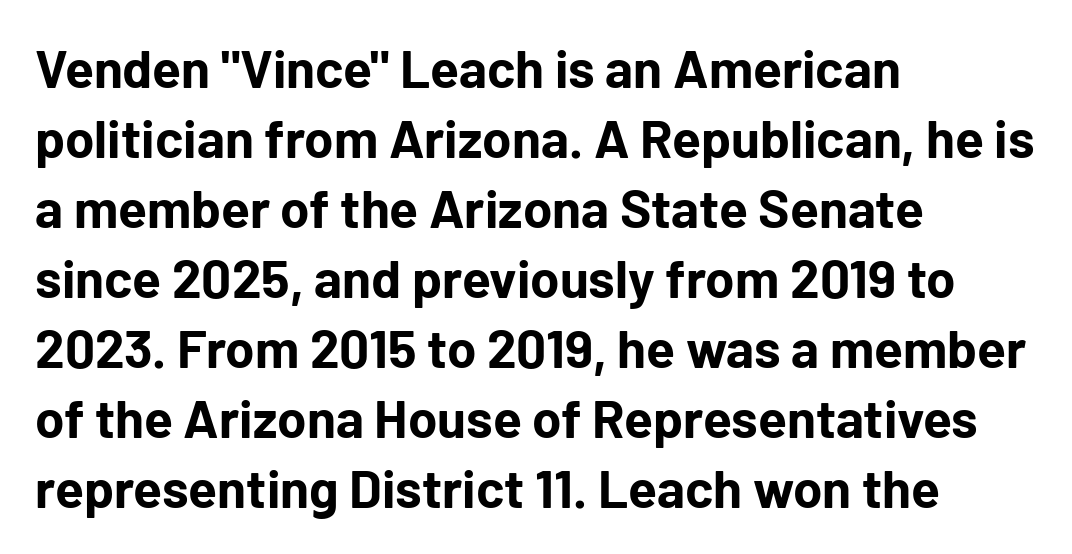
The image shows 53 px bold sans-serif type, upright; set left-aligned, normal line spacing (1.32x), normal letter spacing, not underlined; low stroke contrast and a medium x-height.
